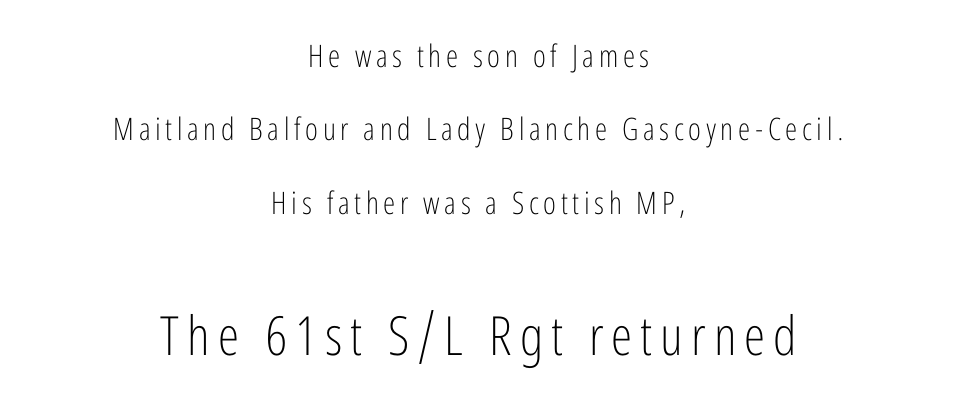
The gap between lines stays unmarked. The lines are quadded center. A sans-serif font was chosen for this passage. The block sitting lower on the canvas is the one with enlarged characters.
